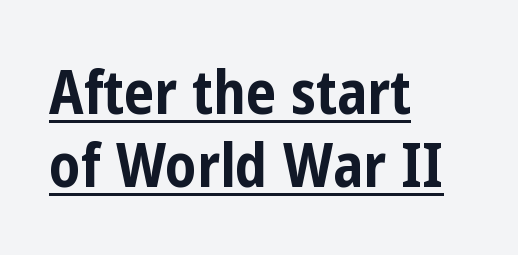
The image shows 60 px bold, condensed sans-serif type, upright; set left-aligned, line spacing 1.22x, normal letter spacing, underlined; low stroke contrast and a medium x-height.
